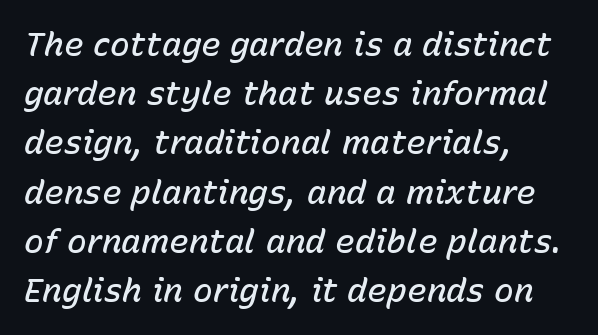
Q: Is the text bold? A: Semi-bold.
Q: Is the text italic (slanted)? A: Yes, it leans right by about 15 degrees.
Q: Is the text underlined? A: No.
Q: How is the paragraph aligned? A: Left-aligned.
Q: Is the spacing between letters normal or unusually wide? A: Normal.
Q: Is the spacing between lines tight, normal or loose? A: Normal.
Q: Width (condensed, normal, or wide)? A: Normal.
Q: Stroke contrast? A: Low.
Q: x-height? A: Medium.
Q: Monospaced? A: No.
